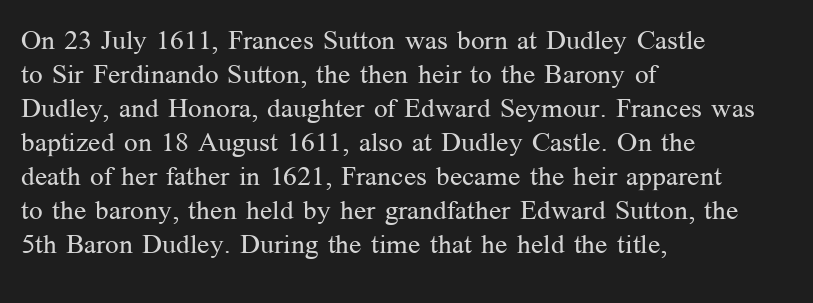
Q: Is the text bold? A: No.
Q: Is the text italic (slanted)? A: No, it is upright.
Q: Is the text underlined? A: No.
Q: How is the paragraph aligned? A: Left-aligned.
Q: Is the spacing between letters normal or unusually wide? A: Normal.
Q: Is the spacing between lines tight, normal or loose? A: Normal.
